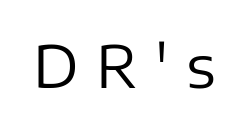
The type is letterspaced generously, with wide tracking. The letters stand upright; this is a roman face. This is not heavy type; no bold has been used. Varying glyph widths throughout — classic text-font behaviour. The space beneath each line is pristine and unruled. The typeface chosen for these lines omits serifs.
